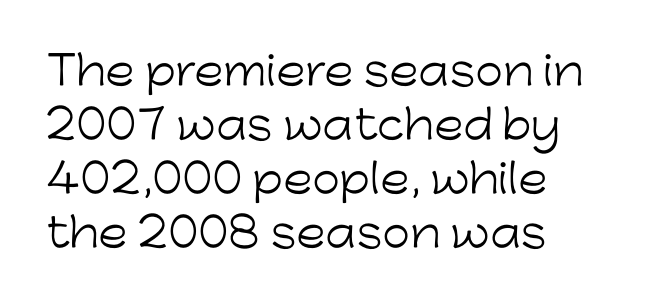
Q: Is the text bold? A: No.
Q: Is the text italic (slanted)? A: No, it is upright.
Q: Is the typeface a serif or a sans-serif typeface? A: Sans-serif.
Q: Is the text underlined? A: No.
Q: How is the paragraph aligned? A: Left-aligned.
Q: Is the spacing between letters normal or unusually wide? A: Normal.
Q: Is the spacing between lines tight, normal or loose? A: Normal.
Q: Width (condensed, normal, or wide)? A: Normal.
Q: Stroke contrast? A: Low.
Q: x-height? A: Medium.
Q: Monospaced? A: No.
